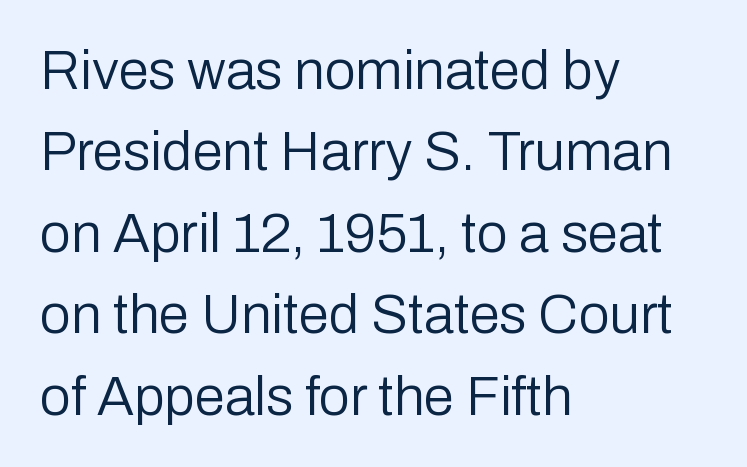
{"serif": "no", "italic": "no", "bold": "no", "weight": "regular", "width": "normal", "stroke_contrast": "low", "x_height": "medium", "monospaced": "no", "underline": "no", "align": "left", "line_spacing": "normal", "line_spacing_ratio": 1.48, "letter_spacing": "normal", "letter_spacing_em": 0.0, "glyph_px": 55}
